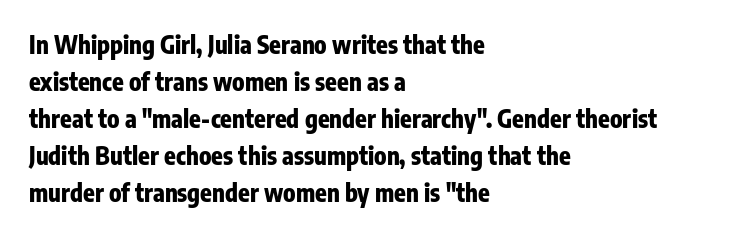
These lines sit exactly where default settings would place them. Descenders are the only things crossing below the line. As a designer I'd log this as weight 700, bold. Where is the straight margin? On the left. The axis of the letterforms is exactly vertical. No extra tracking has been applied to these lines.
